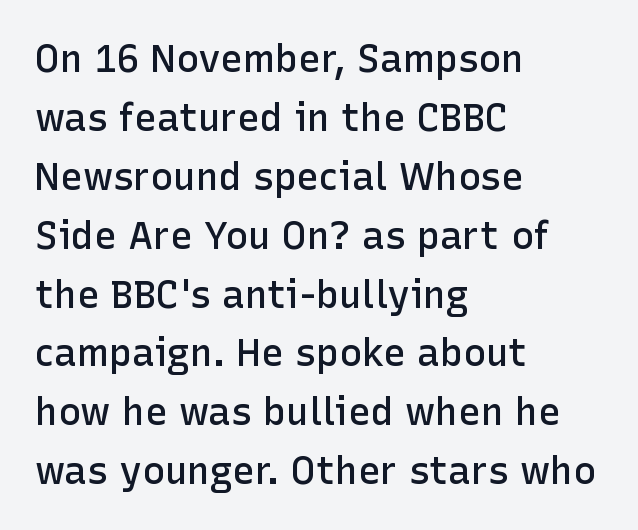
The image shows 38 px semibold sans-serif type, upright; set left-aligned, normal line spacing (1.55x), normal letter spacing, not underlined; low stroke contrast and a medium x-height.
